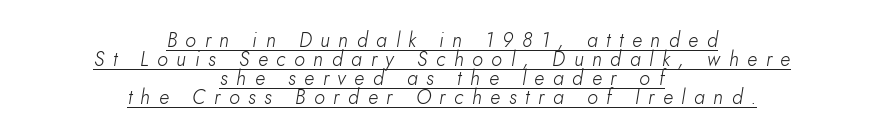
Q: Is the text bold? A: No.
Q: Is the text italic (slanted)? A: Yes, it leans right by about 10 degrees.
Q: Is the text underlined? A: Yes.
Q: How is the paragraph aligned? A: Centered.
Q: Is the spacing between letters normal or unusually wide? A: Unusually wide.
Q: Is the spacing between lines tight, normal or loose? A: Tight.
